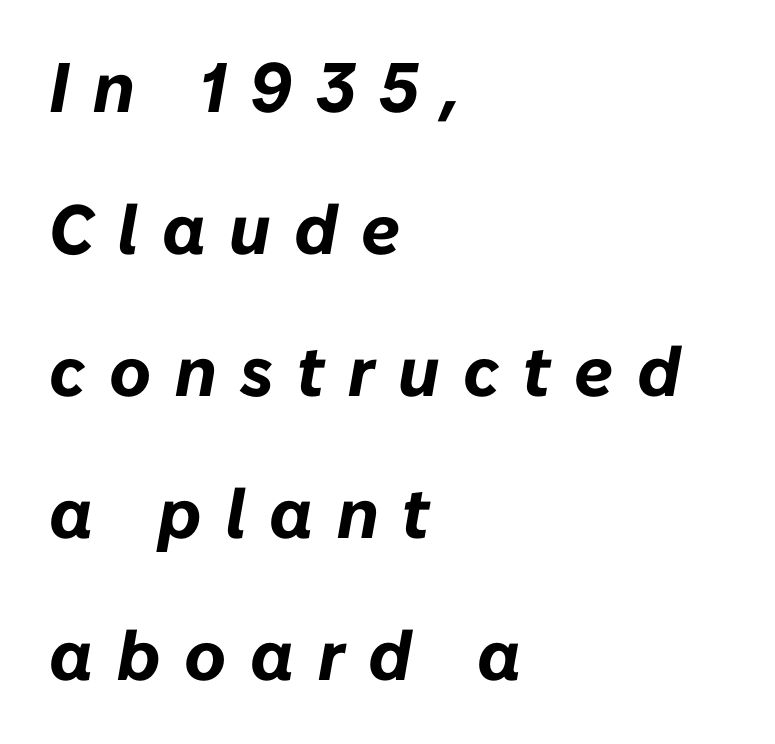
The compositor pushed each line to the left boundary. These lines have a slow, spaced-out rhythm from letter to letter. Only glyphs here, with clear space below each row. Pretty heavy lettering here — definitely bold. Looks like regular typesetting: each glyph gets only the width it needs.
